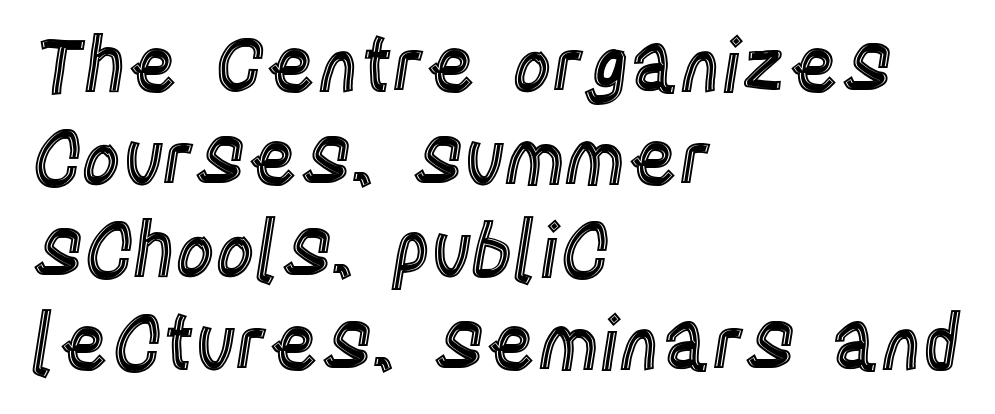
{"width": "condensed", "x_height": "large", "monospaced": "no", "underline": "no", "align": "left", "line_spacing_ratio": 1.22, "letter_spacing": "normal", "letter_spacing_em": 0.0, "glyph_px": 76}
